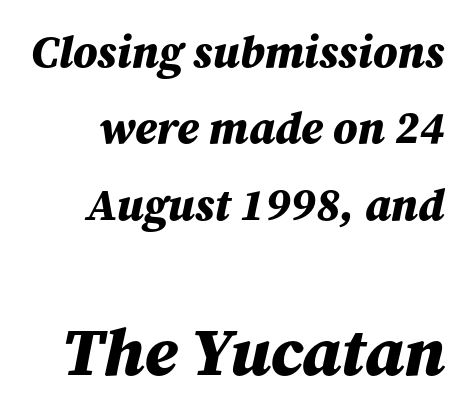
The image shows 68 px bold type, italic (leaning right); set right-aligned, normal line spacing (1.7x), normal letter spacing, not underlined; the second (bottom) block is 1.51x larger; medium stroke contrast and a medium x-height.
